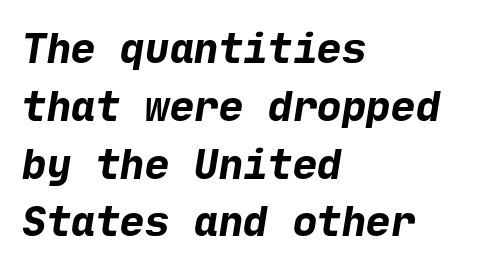
{"serif": "no", "bold": "yes", "weight": "bold", "width": "normal", "stroke_contrast": "low", "x_height": "medium", "underline": "no", "align": "left", "line_spacing": "normal", "line_spacing_ratio": 1.41, "letter_spacing": "normal", "letter_spacing_em": 0.0, "glyph_px": 41}
